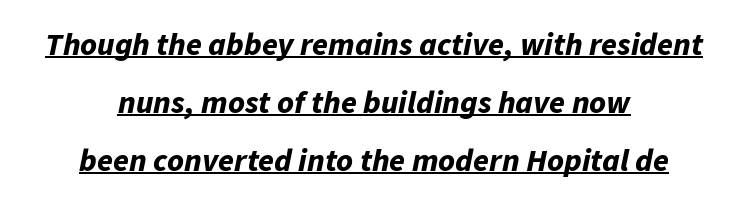
Q: Is the text bold? A: Yes.
Q: Is the text italic (slanted)? A: Yes, it leans right by about 11 degrees.
Q: Is the text underlined? A: Yes.
Q: How is the paragraph aligned? A: Centered.
Q: Is the spacing between letters normal or unusually wide? A: Normal.
Q: Width (condensed, normal, or wide)? A: Normal.
Q: Stroke contrast? A: Low.
Q: x-height? A: Medium.
Q: Monospaced? A: No.
